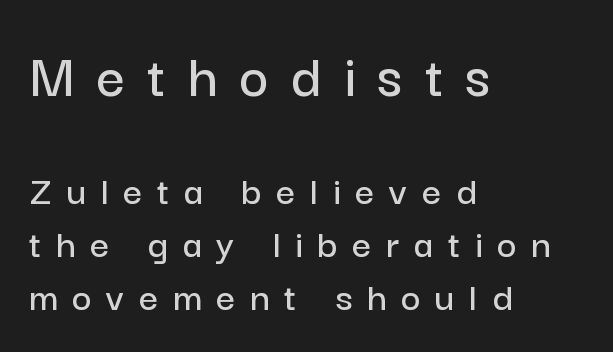
{"serif": "no", "italic": "no", "width": "normal", "stroke_contrast": "low", "x_height": "medium", "monospaced": "no", "underline": "no", "align": "left", "line_spacing": "normal", "line_spacing_ratio": 1.26, "letter_spacing": "wide", "letter_spacing_em": 0.35, "larger_block": "first", "size_ratio": 1.5, "glyph_px": 63}
